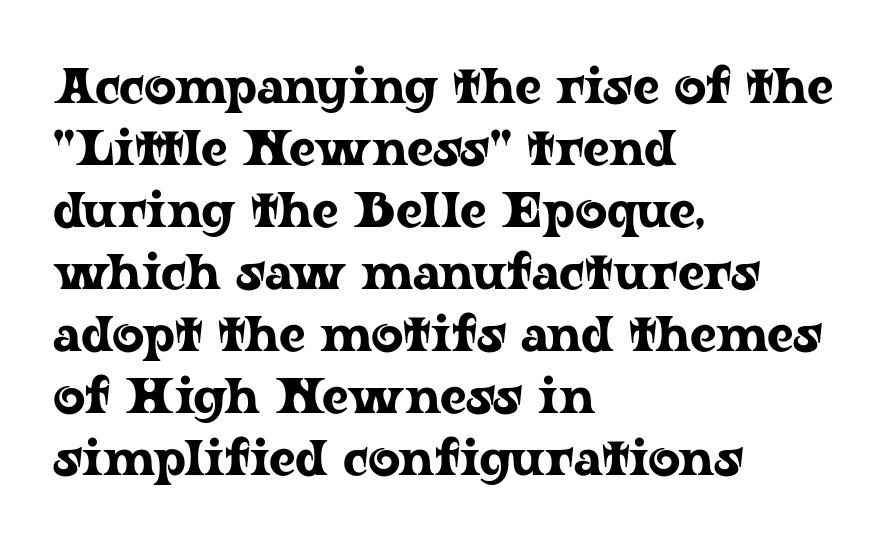
Q: Is the text italic (slanted)? A: No, it is upright.
Q: Is the typeface a serif or a sans-serif typeface? A: Serif.
Q: Is the text underlined? A: No.
Q: How is the paragraph aligned? A: Left-aligned.
Q: Is the spacing between letters normal or unusually wide? A: Normal.
Q: Width (condensed, normal, or wide)? A: Wide.
Q: Stroke contrast? A: Low.
Q: x-height? A: Medium.
Q: Monospaced? A: No.
